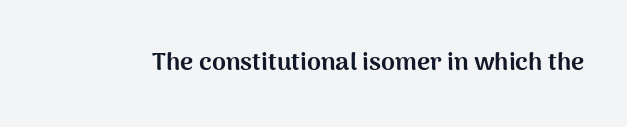
Underlining? Definitely not there. Strong, thick strokes mark this as bold type. This sample uses an upright cut, with every glyph sitting square on the baseline. A typesetter would call this zero additional tracking.
